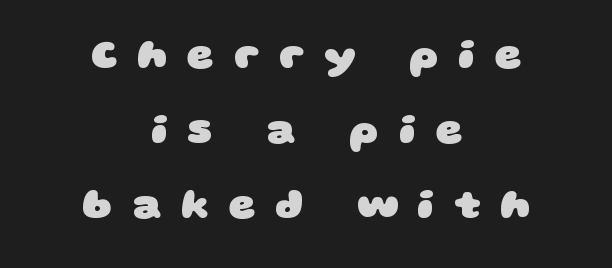
Q: Is the text bold? A: Yes.
Q: Is the typeface a serif or a sans-serif typeface? A: Sans-serif.
Q: Is the text underlined? A: No.
Q: How is the paragraph aligned? A: Centered.
Q: Is the spacing between letters normal or unusually wide? A: Unusually wide.
Q: Width (condensed, normal, or wide)? A: Wide.
Q: Stroke contrast? A: Low.
Q: x-height? A: Large.
Q: Monospaced? A: No.
